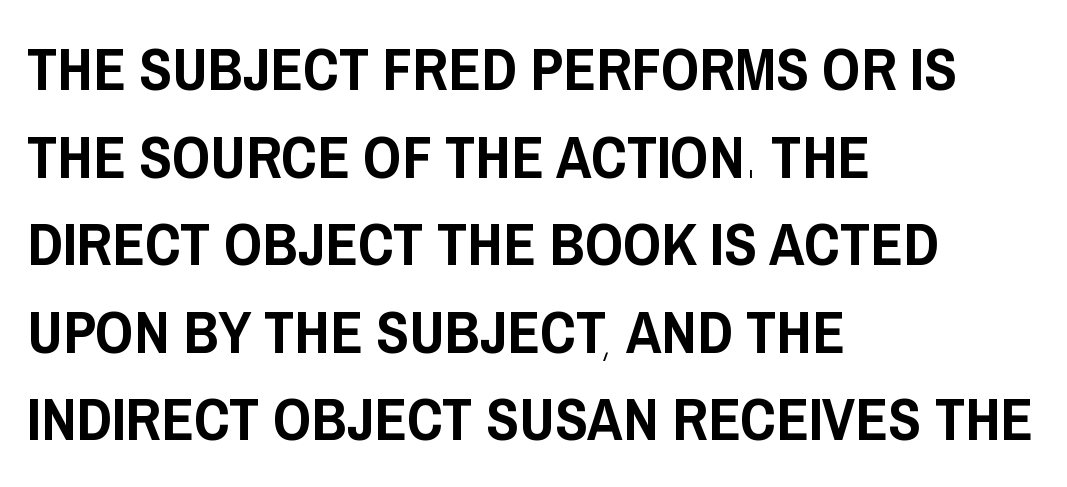
{"serif": "no", "italic": "no", "width": "condensed", "stroke_contrast": "low", "x_height": "large", "monospaced": "no", "underline": "no", "align": "left", "line_spacing": "normal", "line_spacing_ratio": 1.46, "letter_spacing": "normal", "letter_spacing_em": 0.0, "glyph_px": 60}
